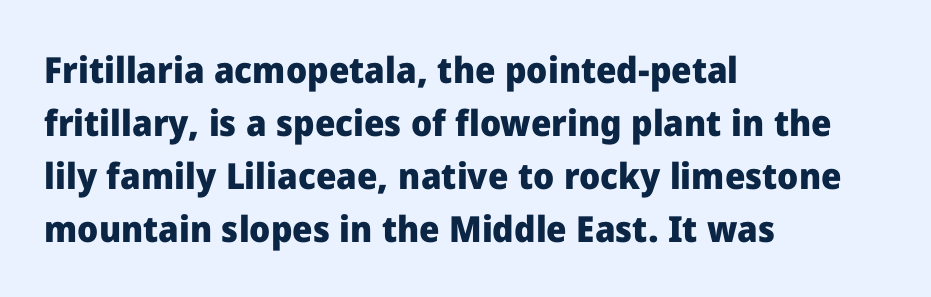
These lines are rendered in a variable-pitch font. Glance below the letters and you will spot only blank space. A typesetter would call this zero additional tracking. The designer left line spacing at the default. Grotesque or geometric, the face here clearly has no serifs.
